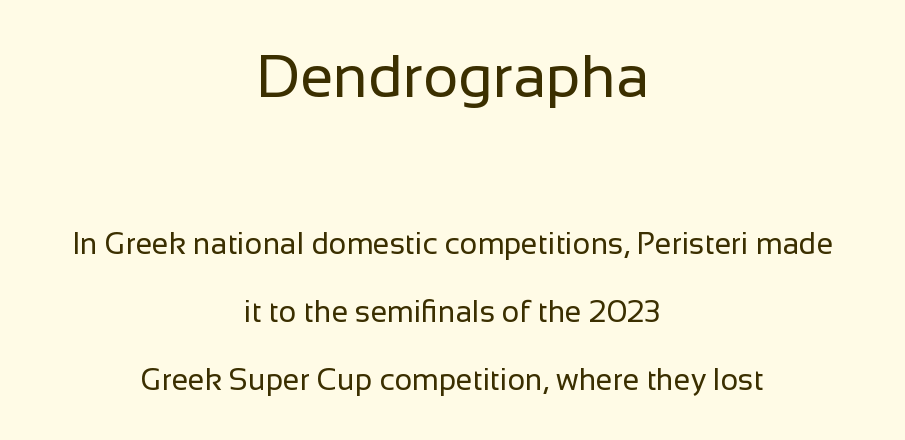
Q: Is the text bold? A: No.
Q: Is the text italic (slanted)? A: No, it is upright.
Q: Is the typeface a serif or a sans-serif typeface? A: Sans-serif.
Q: Is the text underlined? A: No.
Q: How is the paragraph aligned? A: Centered.
Q: Is the spacing between letters normal or unusually wide? A: Normal.
Q: Is the spacing between lines tight, normal or loose? A: Loose.
Q: Which block of text is set in a larger size, the first (top) or the second (bottom)? A: The first (top) one.
Q: Width (condensed, normal, or wide)? A: Normal.
Q: Stroke contrast? A: Low.
Q: x-height? A: Medium.
Q: Monospaced? A: No.
